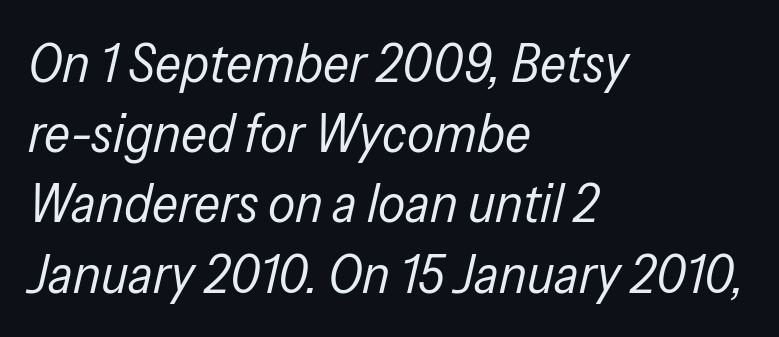
{"italic": "yes", "lean": "right", "slant_degrees": 13, "bold": "no", "weight": "regular", "width": "condensed", "stroke_contrast": "low", "x_height": "medium", "monospaced": "no", "underline": "no", "align": "left", "line_spacing": "normal", "line_spacing_ratio": 1.3, "letter_spacing": "normal", "letter_spacing_em": 0.0, "glyph_px": 54}
